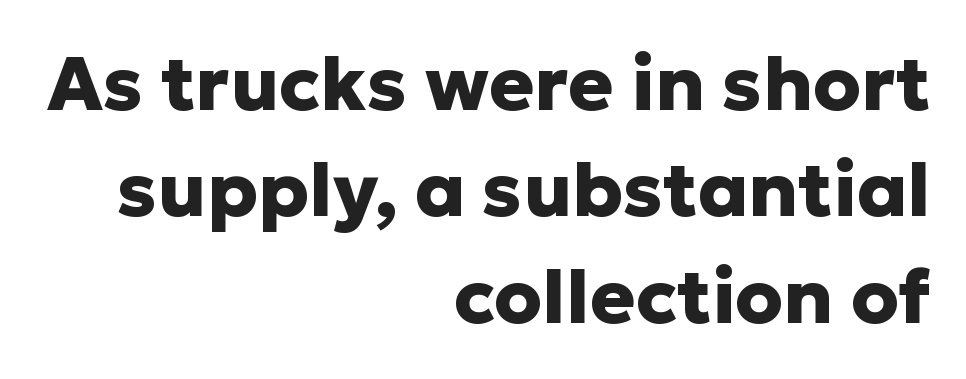
Q: Is the text bold? A: Yes.
Q: Is the text italic (slanted)? A: No, it is upright.
Q: Is the typeface a serif or a sans-serif typeface? A: Sans-serif.
Q: Is the text underlined? A: No.
Q: How is the paragraph aligned? A: Right-aligned.
Q: Is the spacing between letters normal or unusually wide? A: Normal.
Q: Is the spacing between lines tight, normal or loose? A: Normal.
Q: Width (condensed, normal, or wide)? A: Normal.
Q: Stroke contrast? A: Low.
Q: x-height? A: Medium.
Q: Monospaced? A: No.
